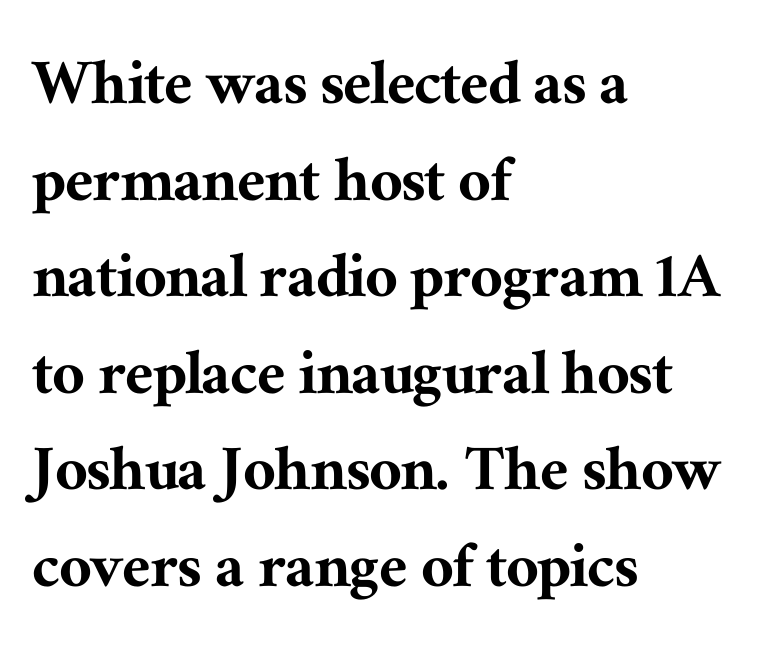
The lettering stays uniformly vertical, giving the passage a roman look. What stands out about the letter spacing? Nothing — it is the standard amount. The rendering shows small feet on the letterforms — a serif design. Note the varied advance widths — an 'i' is clearly narrower than an 'm'. These lines sit exactly where default settings would place them. Check under the words: just untouched page.
